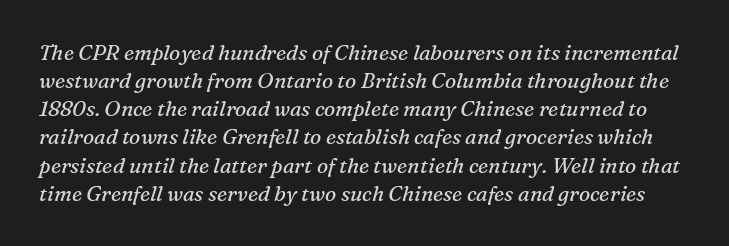
Q: Is the text bold? A: No.
Q: Is the text italic (slanted)? A: Yes, it leans right by about 16 degrees.
Q: Is the text underlined? A: No.
Q: Is the spacing between letters normal or unusually wide? A: Normal.
Q: Is the spacing between lines tight, normal or loose? A: Normal.
